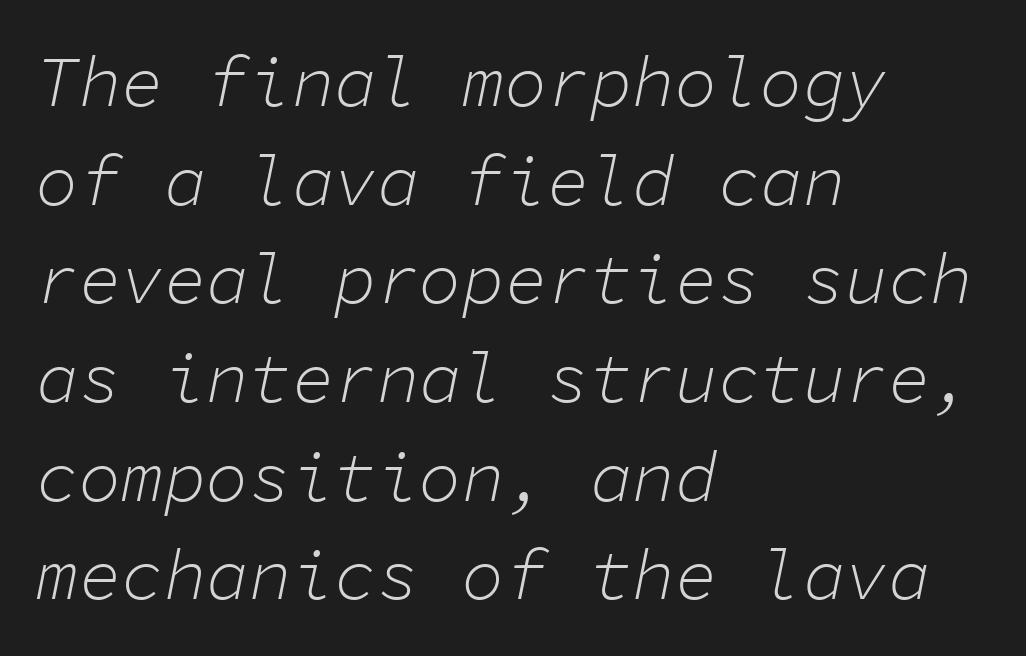
Compared with a centered layout, this one pins lines to the left instead. The specimen reads as italic at a glance. The rendering uses a moderate line-height, typical for paragraphs. Here the designer chose a console-style face with uniform glyph widths. Only glyphs here, with clear space below each row.
